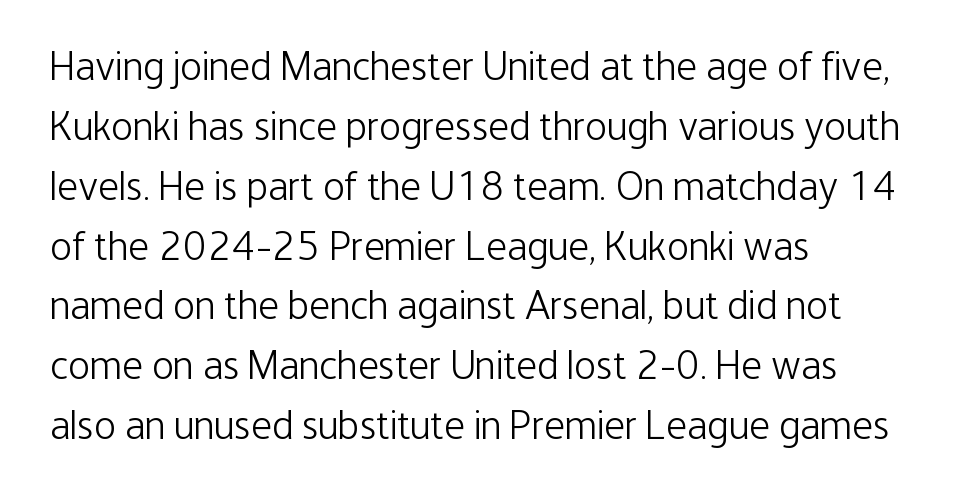
The image shows 41 px light, condensed sans-serif type, upright; set left-aligned, normal line spacing (1.46x), normal letter spacing, not underlined; low stroke contrast and a medium x-height.
